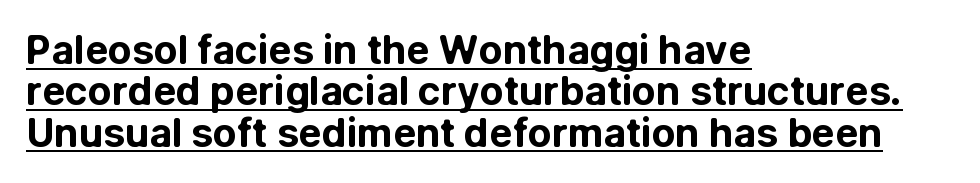
The image shows 39 px bold sans-serif type, upright; set left-aligned, tight line spacing (1.06x), normal letter spacing, underlined; low stroke contrast and a medium x-height.
